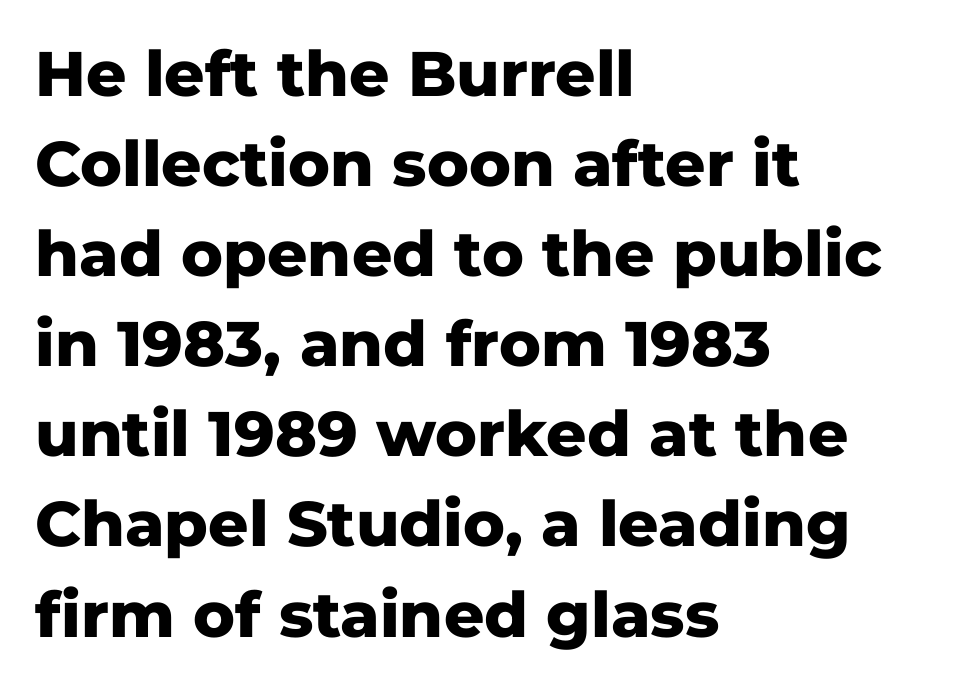
Q: Is the text bold? A: Yes.
Q: Is the text italic (slanted)? A: No, it is upright.
Q: Is the typeface a serif or a sans-serif typeface? A: Sans-serif.
Q: Is the text underlined? A: No.
Q: How is the paragraph aligned? A: Left-aligned.
Q: Is the spacing between letters normal or unusually wide? A: Normal.
Q: Is the spacing between lines tight, normal or loose? A: Normal.
Q: Width (condensed, normal, or wide)? A: Normal.
Q: Stroke contrast? A: Low.
Q: x-height? A: Medium.
Q: Monospaced? A: No.
